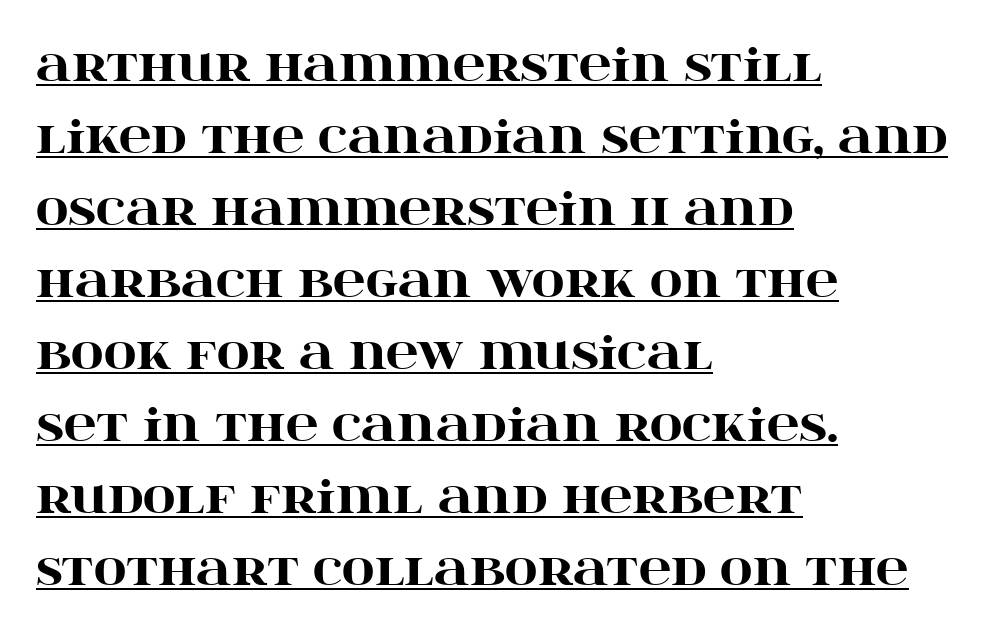
{"serif": "yes", "italic": "no", "bold": "yes", "weight": "heavy", "width": "wide", "stroke_contrast": "high", "x_height": "large", "monospaced": "no", "underline": "yes", "align": "left", "line_spacing": "normal", "line_spacing_ratio": 1.6, "letter_spacing": "normal", "letter_spacing_em": 0.0, "glyph_px": 45}
